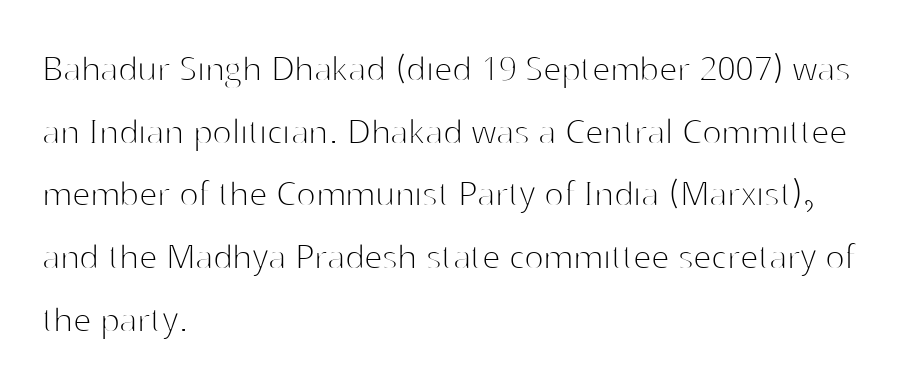
Q: Is the text bold? A: No.
Q: Is the text italic (slanted)? A: No, it is upright.
Q: Is the typeface a serif or a sans-serif typeface? A: Sans-serif.
Q: Is the text underlined? A: No.
Q: How is the paragraph aligned? A: Left-aligned.
Q: Is the spacing between letters normal or unusually wide? A: Normal.
Q: Is the spacing between lines tight, normal or loose? A: Normal.
Q: Width (condensed, normal, or wide)? A: Normal.
Q: Stroke contrast? A: High.
Q: x-height? A: Medium.
Q: Monospaced? A: No.
